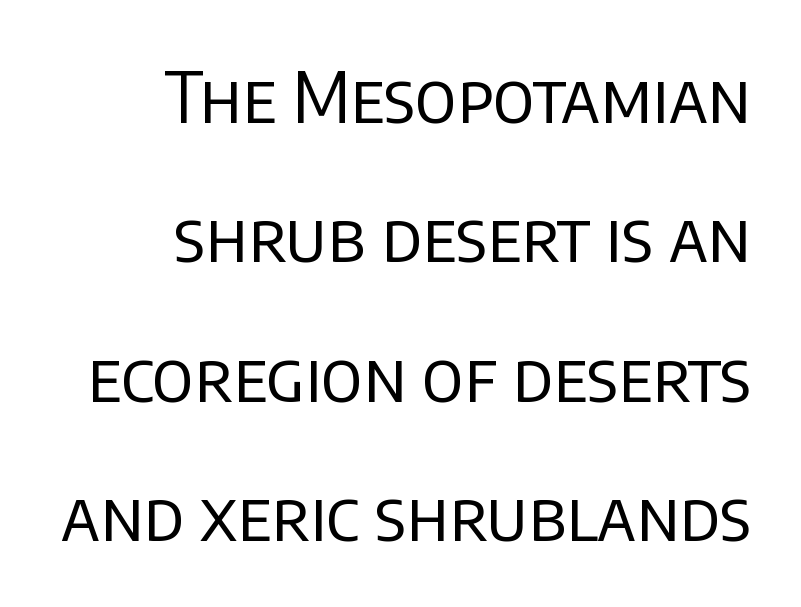
{"serif": "no", "italic": "no", "bold": "no", "weight": "regular", "width": "normal", "stroke_contrast": "low", "x_height": "large", "monospaced": "no", "underline": "no", "align": "right", "line_spacing": "loose", "line_spacing_ratio": 1.99, "letter_spacing": "normal", "letter_spacing_em": 0.0, "glyph_px": 70}
